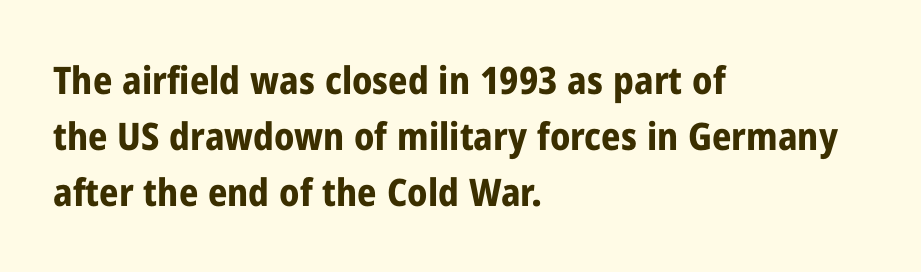
Weight check: bold — yes, fully. Tracking value appears to be zero — textbook default spacing. The passage shown is not underscored anywhere. The typesetter chose a ragged-right arrangement here. This is roman type, the default non-slanted kind.
